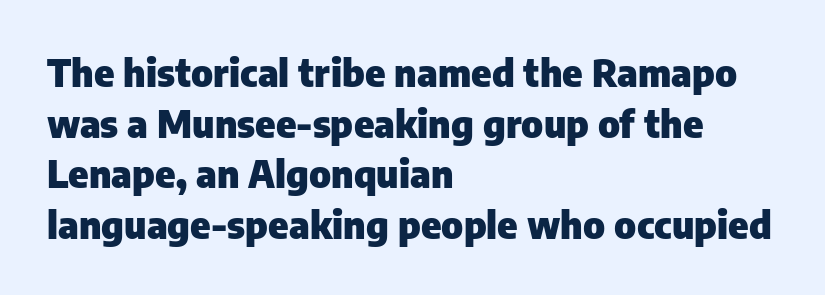
{"serif": "no", "italic": "no", "bold": "yes", "weight": "heavy", "width": "normal", "stroke_contrast": "low", "x_height": "medium", "monospaced": "no", "underline": "no", "align": "left", "line_spacing": "normal", "line_spacing_ratio": 1.33, "letter_spacing": "normal", "letter_spacing_em": 0.0, "glyph_px": 38}
